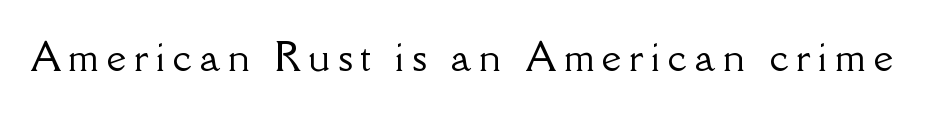
The image shows 38 px serif type, upright; set unusually wide letter spacing (+0.2 em), not underlined; low stroke contrast and a small x-height.
